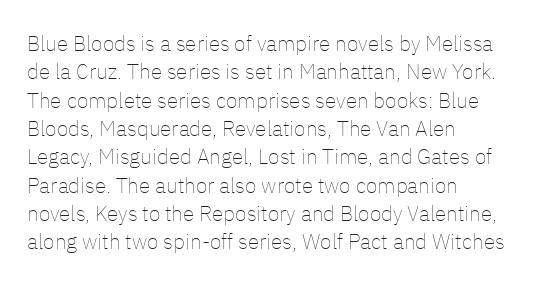
Q: Is the text bold? A: No.
Q: Is the text italic (slanted)? A: No, it is upright.
Q: Is the text underlined? A: No.
Q: How is the paragraph aligned? A: Left-aligned.
Q: Is the spacing between letters normal or unusually wide? A: Normal.
Q: Is the spacing between lines tight, normal or loose? A: Normal.
